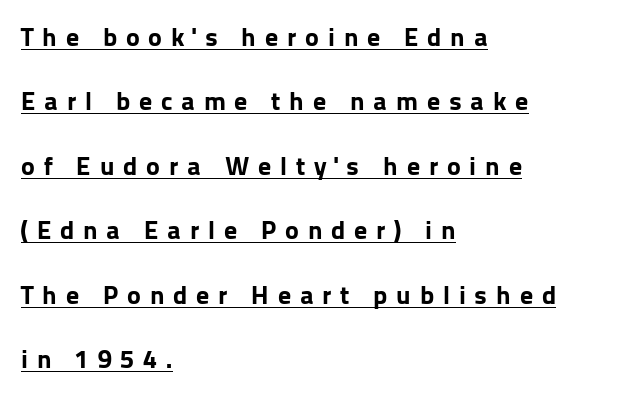
Q: Is the text bold? A: Yes.
Q: Is the text italic (slanted)? A: No, it is upright.
Q: Is the text underlined? A: Yes.
Q: How is the paragraph aligned? A: Left-aligned.
Q: Is the spacing between letters normal or unusually wide? A: Unusually wide.
Q: Is the spacing between lines tight, normal or loose? A: Loose.
